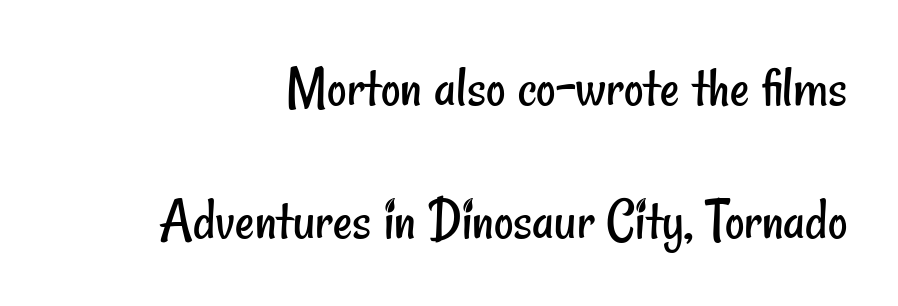
Q: Is the text bold? A: No.
Q: Is the typeface a serif or a sans-serif typeface? A: Sans-serif.
Q: Is the text underlined? A: No.
Q: Is the spacing between letters normal or unusually wide? A: Normal.
Q: Is the spacing between lines tight, normal or loose? A: Loose.
Q: Width (condensed, normal, or wide)? A: Condensed.
Q: Stroke contrast? A: Low.
Q: x-height? A: Small.
Q: Monospaced? A: No.
